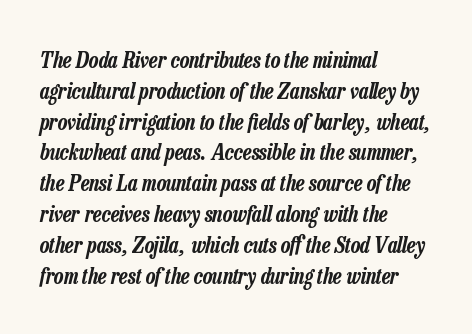
The image shows 22 px text type, italic (leaning right); set left-aligned, normal line spacing (1.4x), normal letter spacing, not underlined.
